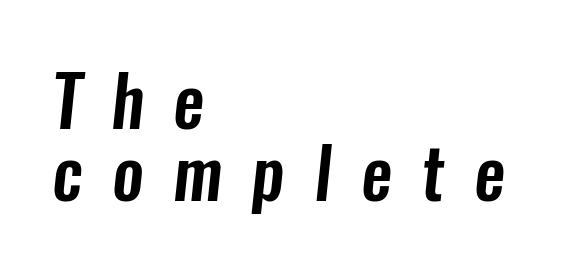
The image shows 70 px condensed sans-serif type; set left-aligned, tight line spacing (1.03x), unusually wide letter spacing (+0.42 em), not underlined; low stroke contrast and a medium x-height.
